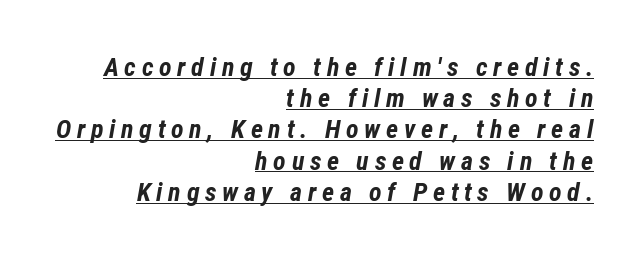
The image shows 26 px bold type, italic (leaning right); set right-aligned, line spacing 1.2x, unusually wide letter spacing (+0.22 em), underlined.
